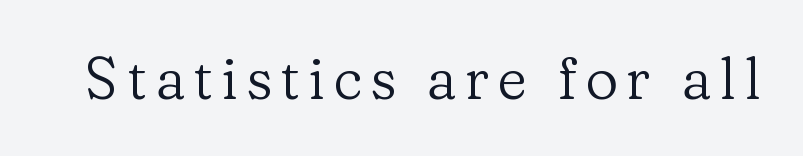
The image shows 58 px regular-weight serif type, upright; set not underlined; low stroke contrast and a medium x-height.
